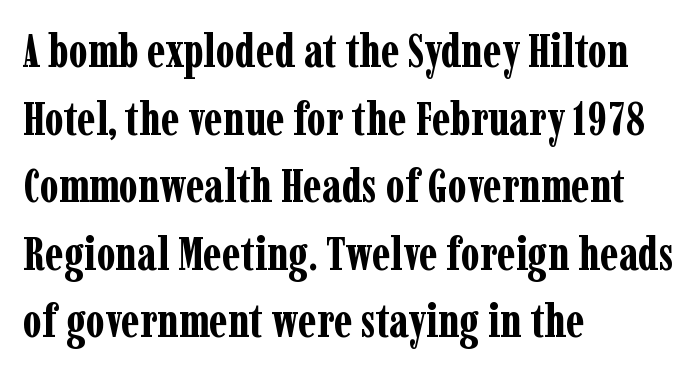
Q: Is the text bold? A: Yes.
Q: Is the text italic (slanted)? A: No, it is upright.
Q: Is the typeface a serif or a sans-serif typeface? A: Serif.
Q: Is the text underlined? A: No.
Q: How is the paragraph aligned? A: Left-aligned.
Q: Is the spacing between letters normal or unusually wide? A: Normal.
Q: Is the spacing between lines tight, normal or loose? A: Normal.
Q: Width (condensed, normal, or wide)? A: Condensed.
Q: Stroke contrast? A: Low.
Q: x-height? A: Medium.
Q: Monospaced? A: No.
